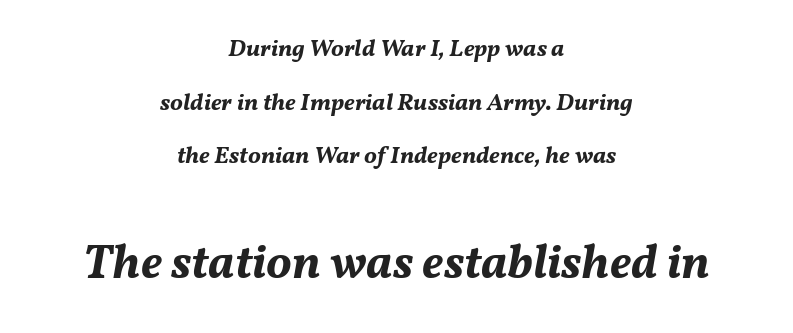
Q: Is the text bold? A: Yes.
Q: Is the text italic (slanted)? A: Yes, it leans right by about 11 degrees.
Q: Is the text underlined? A: No.
Q: How is the paragraph aligned? A: Centered.
Q: Is the spacing between letters normal or unusually wide? A: Normal.
Q: Is the spacing between lines tight, normal or loose? A: Loose.
Q: Which block of text is set in a larger size, the first (top) or the second (bottom)? A: The second (bottom) one.
Q: Width (condensed, normal, or wide)? A: Normal.
Q: Stroke contrast? A: Medium.
Q: x-height? A: Medium.
Q: Monospaced? A: No.
